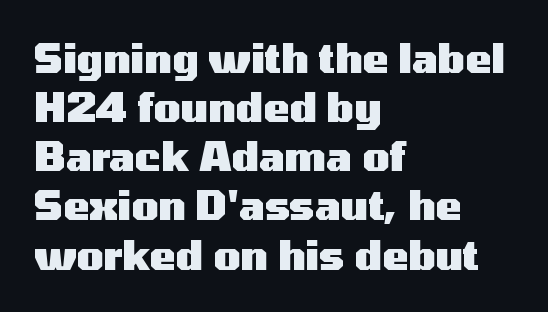
{"serif": "no", "italic": "no", "bold": "yes", "weight": "heavy", "width": "wide", "stroke_contrast": "medium", "x_height": "medium", "monospaced": "no", "underline": "no", "align": "left", "line_spacing": "normal", "line_spacing_ratio": 1.26, "letter_spacing": "normal", "letter_spacing_em": 0.0, "glyph_px": 39}
